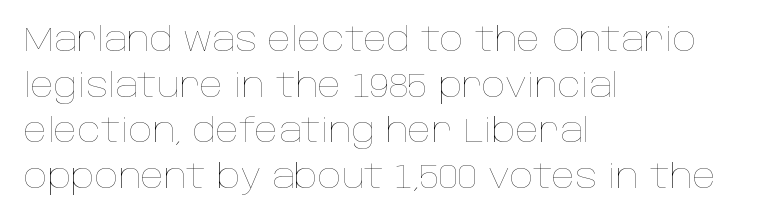
Q: Is the text bold? A: No.
Q: Is the text italic (slanted)? A: No, it is upright.
Q: Is the text underlined? A: No.
Q: How is the paragraph aligned? A: Left-aligned.
Q: Is the spacing between letters normal or unusually wide? A: Normal.
Q: Is the spacing between lines tight, normal or loose? A: Normal.
Q: Width (condensed, normal, or wide)? A: Normal.
Q: Stroke contrast? A: Low.
Q: x-height? A: Large.
Q: Monospaced? A: No.
